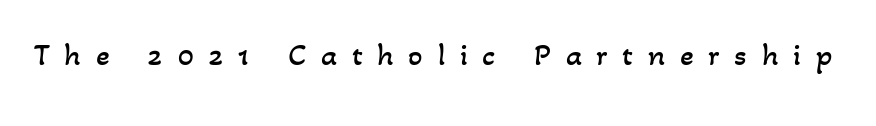
A typesetter would call this proportional, since set widths differ per character. These glyphs show unthickened strokes, regular width or finer. The space directly below the letters is spotless. Display-style spreading of the glyphs; the letterfit is very open.
